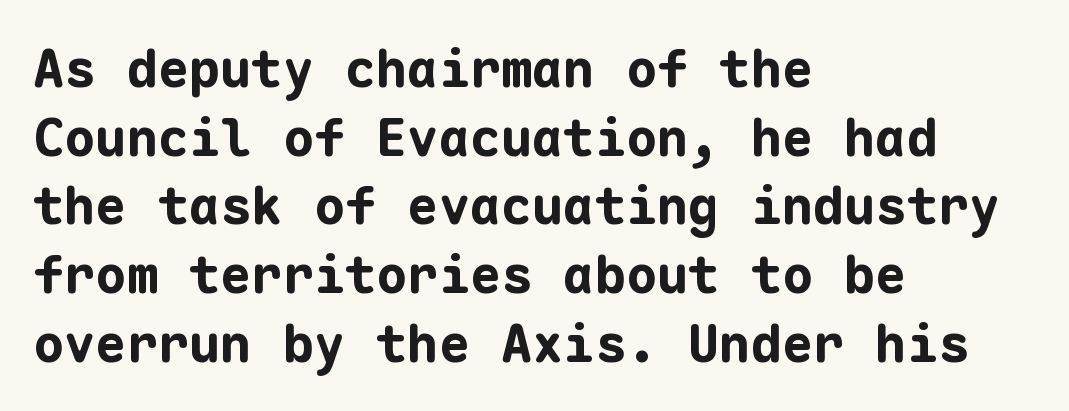
These lines are composed in type without serifs. The paragraph has a hard left edge and a soft right edge. Nothing unusual about the tracking: characters are spaced as the font intends. Has an underline been added? It has not. Each letter, wide or thin by design, is forced into the same width here. You'd pick this weight for a headline — it's a proper bold.
